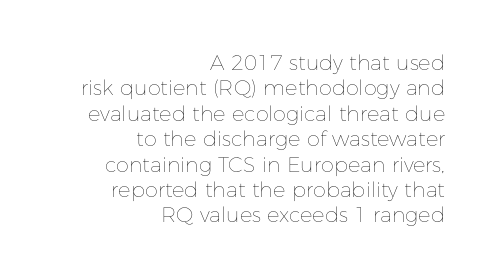
Rule under the text: the space is simply empty. Right-aligned paragraph, ragged on the left. Notice how the stems are strictly vertical — no italics here. This reads as an unemphasized weight, regular at the heaviest. This sample uses plain, unmodified letter spacing.
